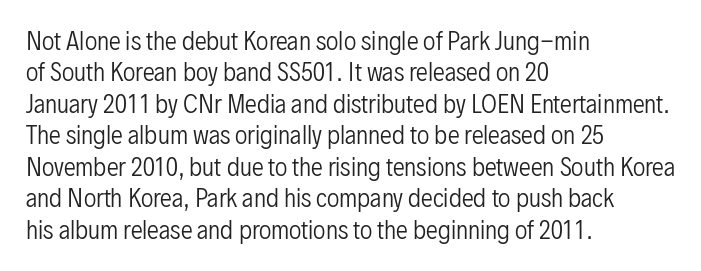
What stands out about the letter spacing? Nothing — it is the standard amount. Unmarked baselines from the first word to the last. The rendering anchors every line to the left-hand side. Regarding leading, the lines here are spaced in the standard way. Compared with a typical body face, this is equally light or lighter still. In terms of posture, this sample is upright.
